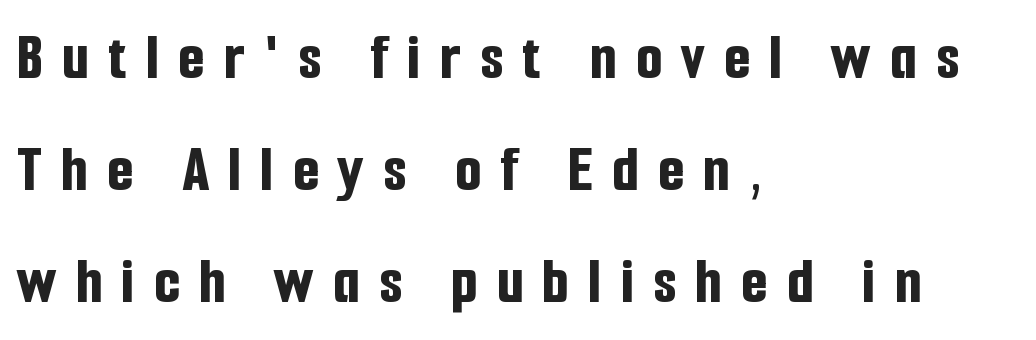
{"serif": "no", "italic": "no", "bold": "yes", "weight": "bold", "width": "condensed", "stroke_contrast": "low", "x_height": "medium", "monospaced": "no", "underline": "no", "align": "left", "line_spacing": "normal", "line_spacing_ratio": 1.67, "letter_spacing": "wide", "letter_spacing_em": 0.29, "glyph_px": 67}
